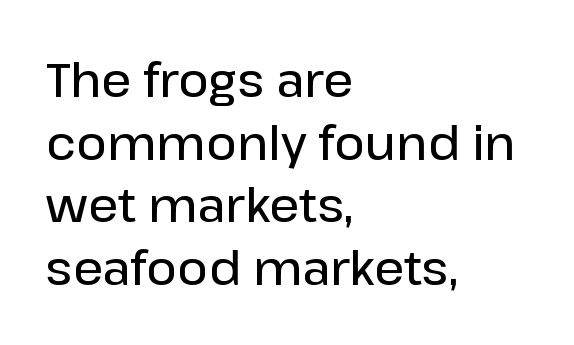
The string is rendered with underlining switched off. The font's upright variant was chosen for this text. These lines are rendered in a variable-pitch font. The tracking reads as untouched default to a designer's eye.
